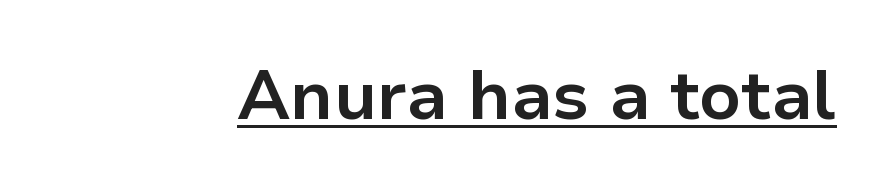
{"serif": "no", "italic": "no", "bold": "yes", "weight": "bold", "width": "normal", "stroke_contrast": "low", "x_height": "medium", "monospaced": "no", "underline": "yes", "letter_spacing": "normal", "letter_spacing_em": 0.0, "glyph_px": 69}
